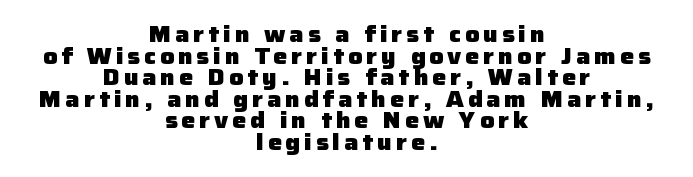
Q: Is the text bold? A: Yes.
Q: Is the text italic (slanted)? A: No, it is upright.
Q: Is the text underlined? A: No.
Q: How is the paragraph aligned? A: Centered.
Q: Is the spacing between lines tight, normal or loose? A: Tight.
